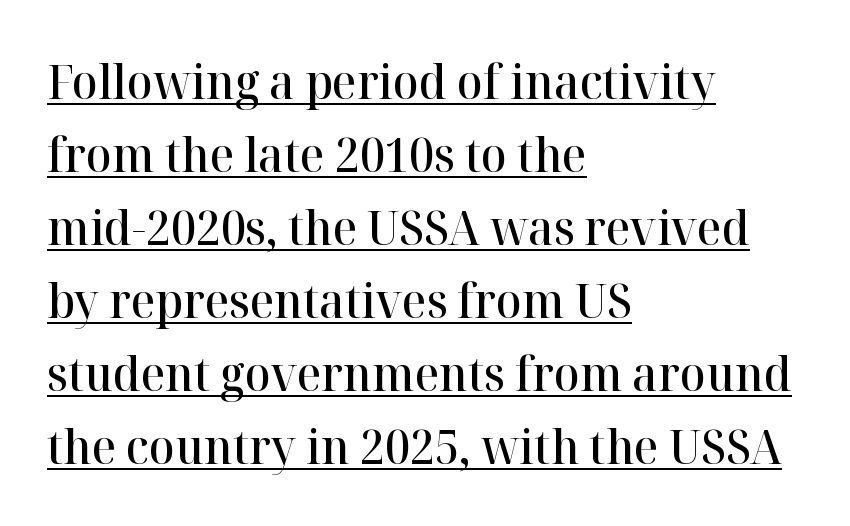
{"serif": "yes", "italic": "no", "bold": "semi", "weight": "semibold", "width": "normal", "stroke_contrast": "high", "x_height": "medium", "monospaced": "no", "underline": "yes", "align": "left", "line_spacing": "normal", "line_spacing_ratio": 1.52, "letter_spacing": "normal", "letter_spacing_em": 0.0, "glyph_px": 48}
